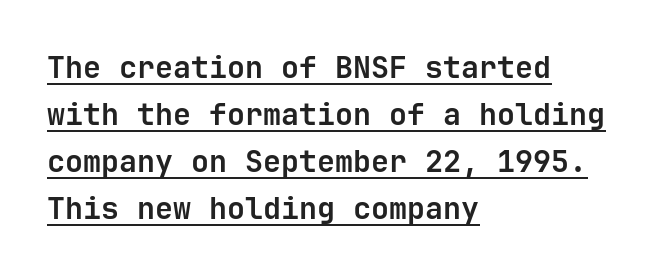
The image shows 30 px bold sans-serif type, upright, monospaced; set left-aligned, normal line spacing (1.57x), normal letter spacing, underlined; low stroke contrast and a medium x-height.
